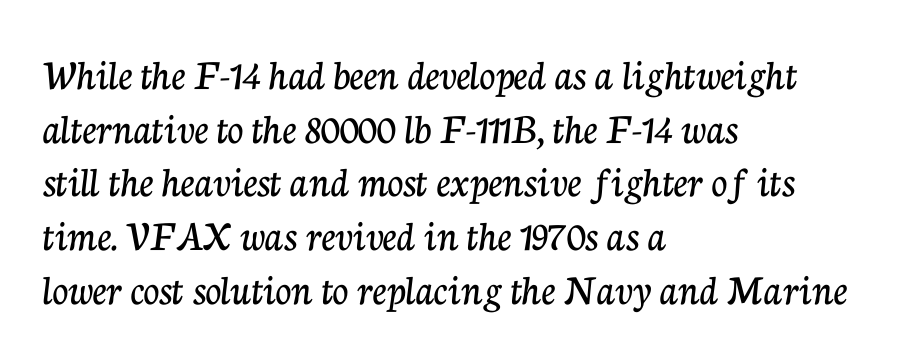
{"serif": "yes", "width": "normal", "stroke_contrast": "low", "x_height": "medium", "monospaced": "no", "underline": "no", "align": "left", "line_spacing_ratio": 1.22, "letter_spacing": "normal", "letter_spacing_em": 0.0, "glyph_px": 44}
